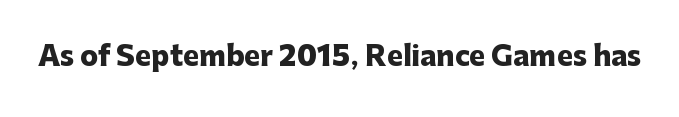
The image shows 27 px bold type, upright; set normal letter spacing, not underlined.
